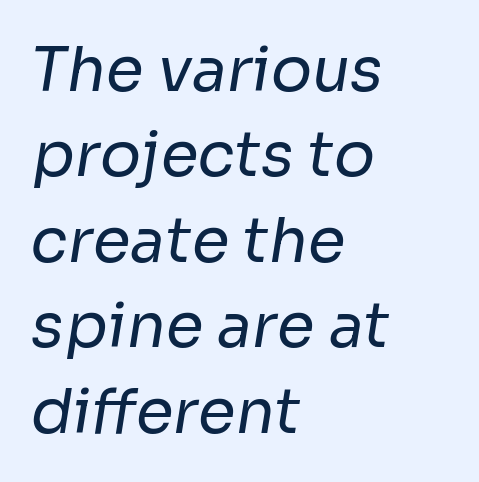
The image shows 61 px regular-weight sans-serif type; set left-aligned, normal line spacing (1.4x), normal letter spacing, not underlined; low stroke contrast and a medium x-height.
